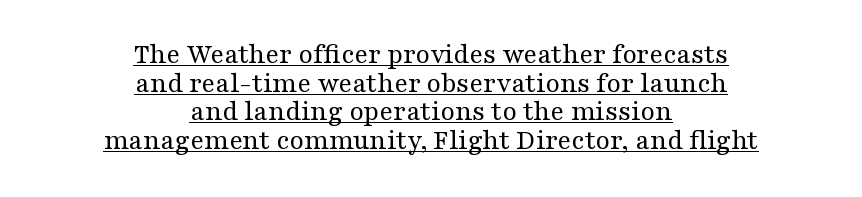
Q: Is the text bold? A: No.
Q: Is the text italic (slanted)? A: No, it is upright.
Q: Is the typeface a serif or a sans-serif typeface? A: Serif.
Q: Is the text underlined? A: Yes.
Q: How is the paragraph aligned? A: Centered.
Q: Is the spacing between letters normal or unusually wide? A: Normal.
Q: Is the spacing between lines tight, normal or loose? A: Tight.
Q: Width (condensed, normal, or wide)? A: Wide.
Q: Stroke contrast? A: Medium.
Q: x-height? A: Medium.
Q: Monospaced? A: No.
